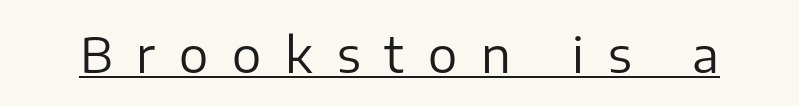
The image shows 49 px regular-weight sans-serif type, upright; set unusually wide letter spacing (+0.49 em), underlined; low stroke contrast and a medium x-height.
